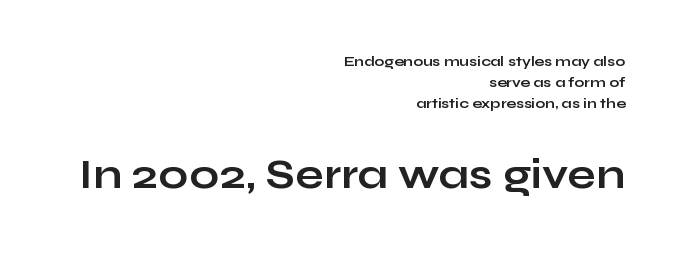
Q: Is the text bold? A: Yes.
Q: Is the text italic (slanted)? A: No, it is upright.
Q: Is the typeface a serif or a sans-serif typeface? A: Sans-serif.
Q: Is the text underlined? A: No.
Q: How is the paragraph aligned? A: Right-aligned.
Q: Is the spacing between letters normal or unusually wide? A: Normal.
Q: Is the spacing between lines tight, normal or loose? A: Normal.
Q: Which block of text is set in a larger size, the first (top) or the second (bottom)? A: The second (bottom) one.
Q: Width (condensed, normal, or wide)? A: Wide.
Q: Stroke contrast? A: Low.
Q: x-height? A: Medium.
Q: Monospaced? A: No.
